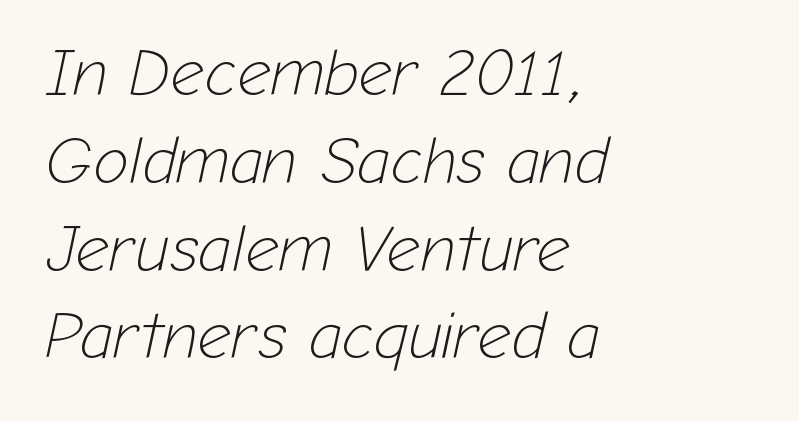
Here the designer chose a conventional face with non-uniform glyph widths. Quick note: interline space is typical. The rendering applies a slant to the glyphs. The typesetter chose a ragged-right arrangement here. No letter is thick-stroked: the sample isn't bold.
